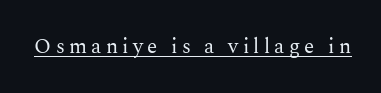
The image shows 21 px text type, upright; set unusually wide letter spacing (+0.2 em), underlined.
